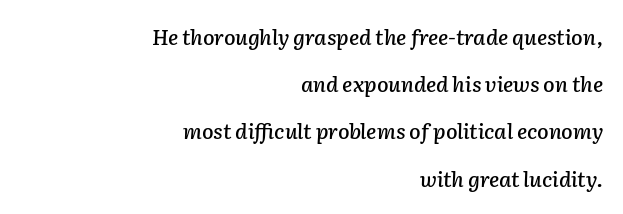
{"italic": "yes", "lean": "right", "slant_degrees": 2, "underline": "no", "align": "right", "line_spacing": "loose", "line_spacing_ratio": 2.25, "letter_spacing": "normal", "letter_spacing_em": 0.0, "glyph_px": 21}
